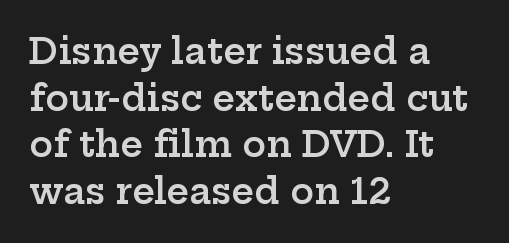
The image shows 35 px semibold, wide serif type, upright; set left-aligned, normal line spacing (1.33x), normal letter spacing, not underlined; low stroke contrast and a medium x-height.
